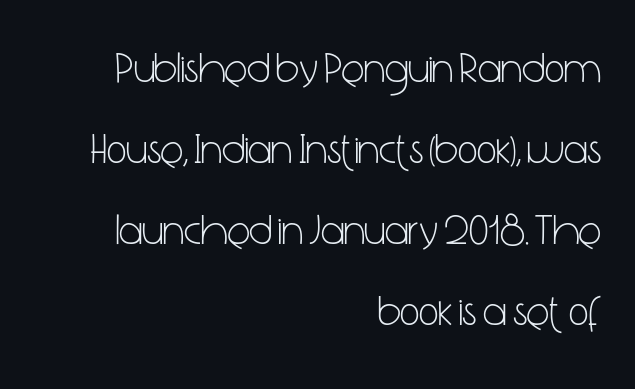
Q: Is the text bold? A: No.
Q: Is the text italic (slanted)? A: No, it is upright.
Q: Is the typeface a serif or a sans-serif typeface? A: Sans-serif.
Q: Is the text underlined? A: No.
Q: How is the paragraph aligned? A: Right-aligned.
Q: Is the spacing between letters normal or unusually wide? A: Normal.
Q: Width (condensed, normal, or wide)? A: Condensed.
Q: Stroke contrast? A: Low.
Q: x-height? A: Medium.
Q: Monospaced? A: No.
